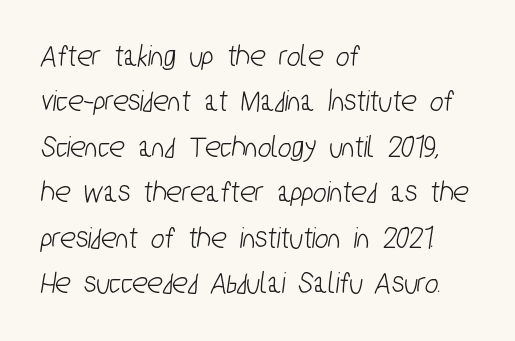
The image shows 32 px condensed sans-serif type; set left-aligned, normal line spacing (1.42x), normal letter spacing, not underlined; low stroke contrast and a medium x-height.
